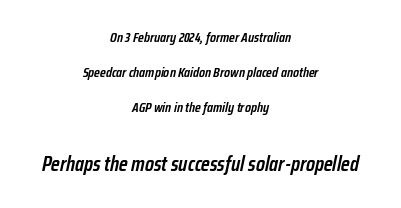
The letters are semibold — heavier than regular but short of a full bold. The more generous point size was reserved for the lower chunk. Notice how the passage keeps no hard edge, just a central spine. Reading down the column, the eye jumps a long way to each next line.
